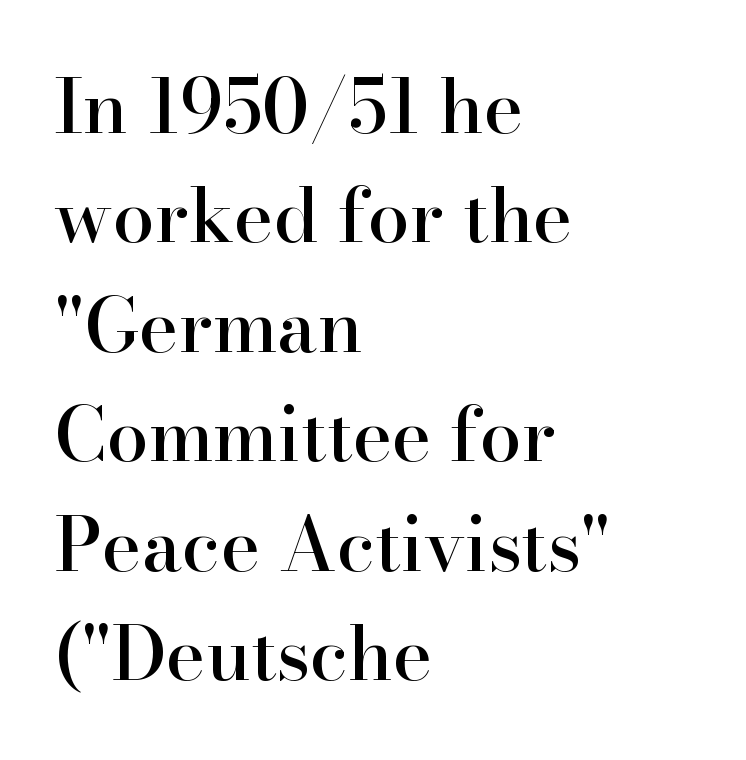
The lines sit at an ordinary, default distance from one another. No word sits above an underline. The lines are quadded left. The passage shown is typed in a proportional face where columns would drift.
